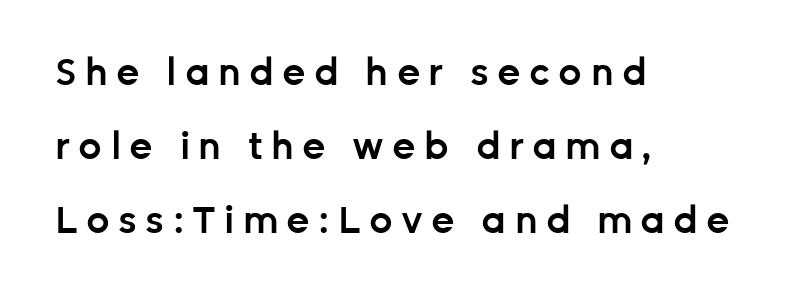
The image shows 37 px semibold sans-serif type, upright; set left-aligned, loose line spacing (2.0x), unusually wide letter spacing (+0.22 em), not underlined; low stroke contrast and a medium x-height.
